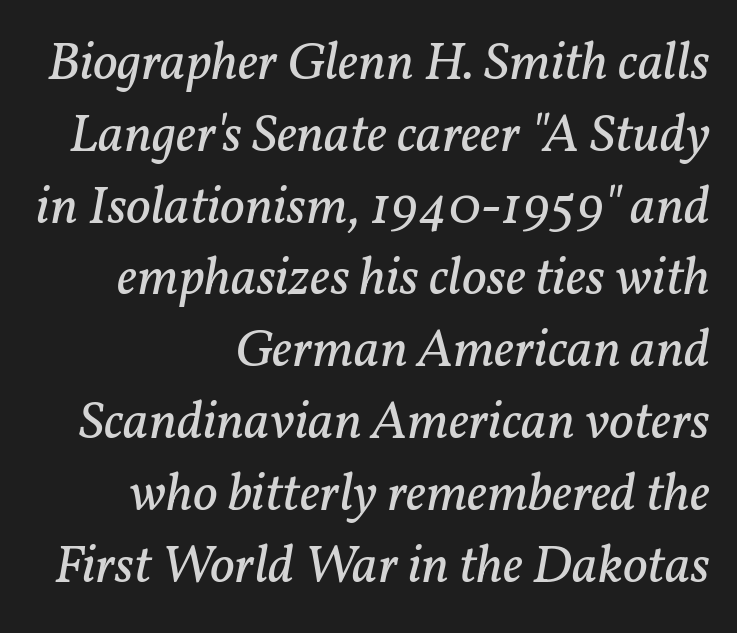
Q: Is the text bold? A: No.
Q: Is the text italic (slanted)? A: Yes, it leans right by about 11 degrees.
Q: Is the typeface a serif or a sans-serif typeface? A: Serif.
Q: Is the text underlined? A: No.
Q: How is the paragraph aligned? A: Right-aligned.
Q: Is the spacing between letters normal or unusually wide? A: Normal.
Q: Is the spacing between lines tight, normal or loose? A: Normal.
Q: Width (condensed, normal, or wide)? A: Normal.
Q: Stroke contrast? A: Low.
Q: x-height? A: Medium.
Q: Monospaced? A: No.
